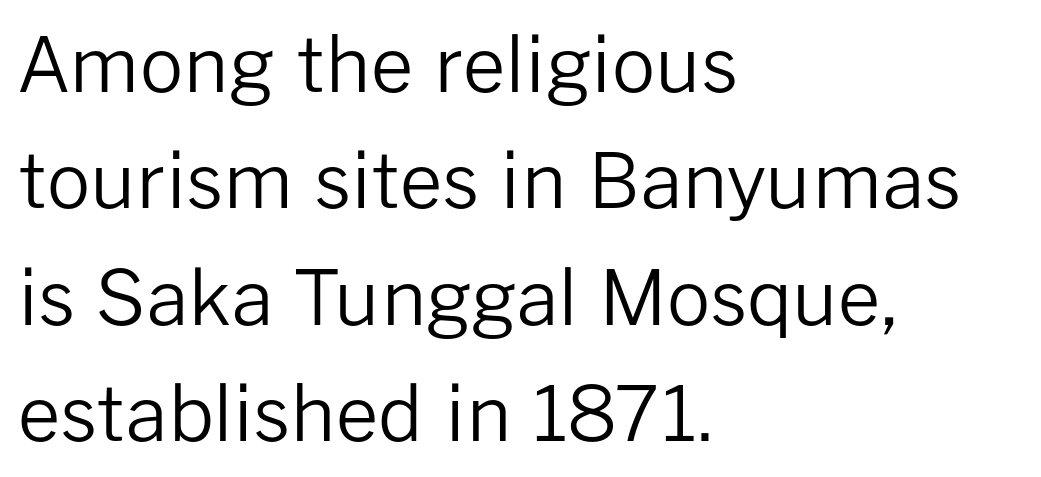
{"serif": "no", "italic": "no", "bold": "no", "weight": "regular", "width": "normal", "stroke_contrast": "low", "x_height": "medium", "monospaced": "no", "underline": "no", "align": "left", "line_spacing": "normal", "line_spacing_ratio": 1.53, "letter_spacing": "normal", "letter_spacing_em": 0.0, "glyph_px": 76}
